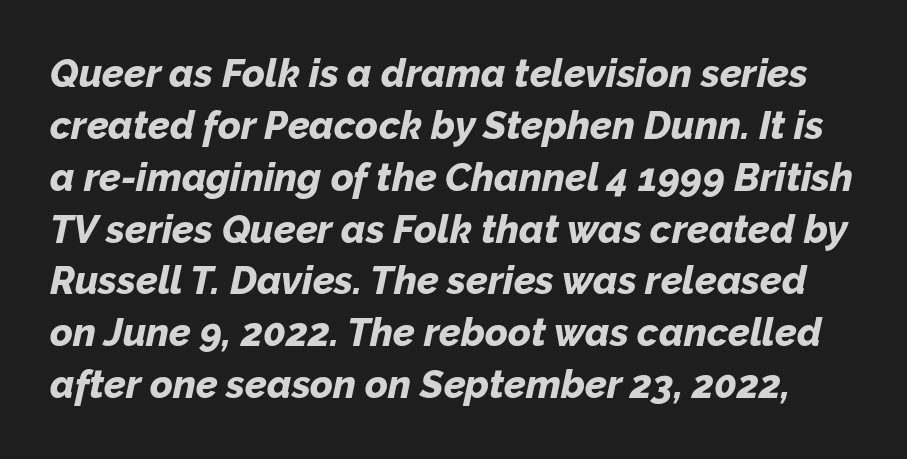
{"italic": "yes", "lean": "right", "slant_degrees": 12, "bold": "yes", "weight": "bold", "width": "normal", "stroke_contrast": "low", "x_height": "medium", "monospaced": "no", "underline": "no", "line_spacing": "normal", "line_spacing_ratio": 1.33, "letter_spacing": "normal", "letter_spacing_em": 0.0, "glyph_px": 39}
